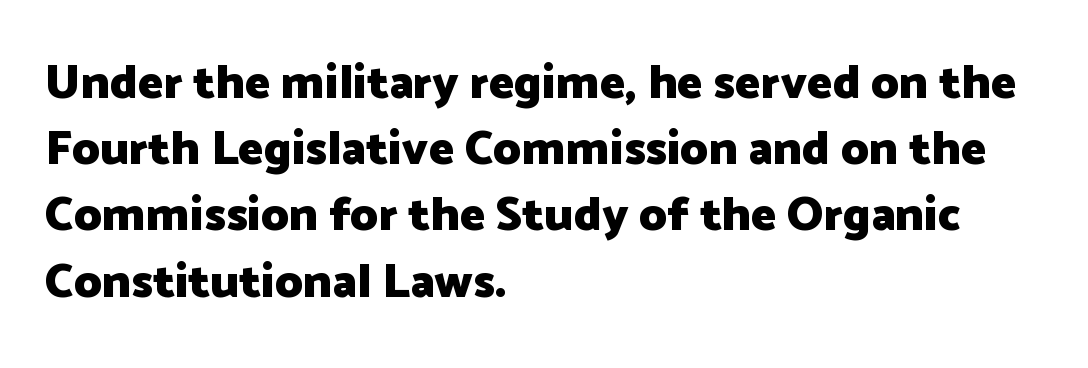
The image shows 48 px heavy sans-serif type, upright; set left-aligned, normal line spacing (1.38x), normal letter spacing, not underlined; low stroke contrast and a medium x-height.
